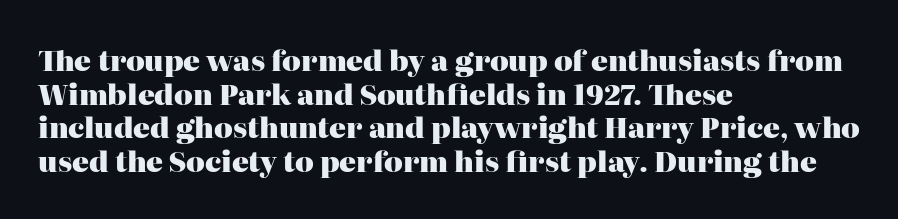
The string is rendered with underlining switched off. Caption: multi-line text, flush left, ragged right. Do the letters lean? They stand straight. The font is running at its bold setting.
